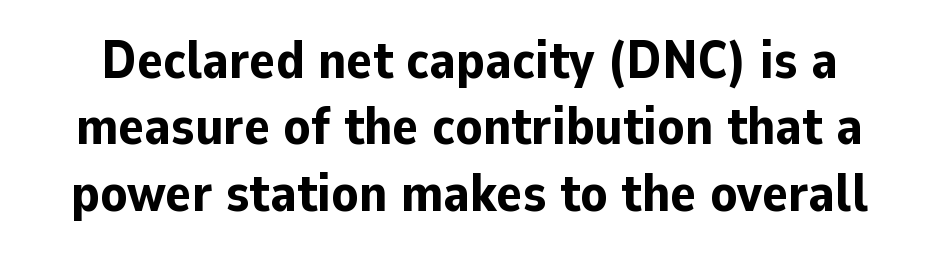
The image shows 54 px bold sans-serif type, upright; set line spacing 1.23x, normal letter spacing, not underlined; low stroke contrast and a medium x-height.
